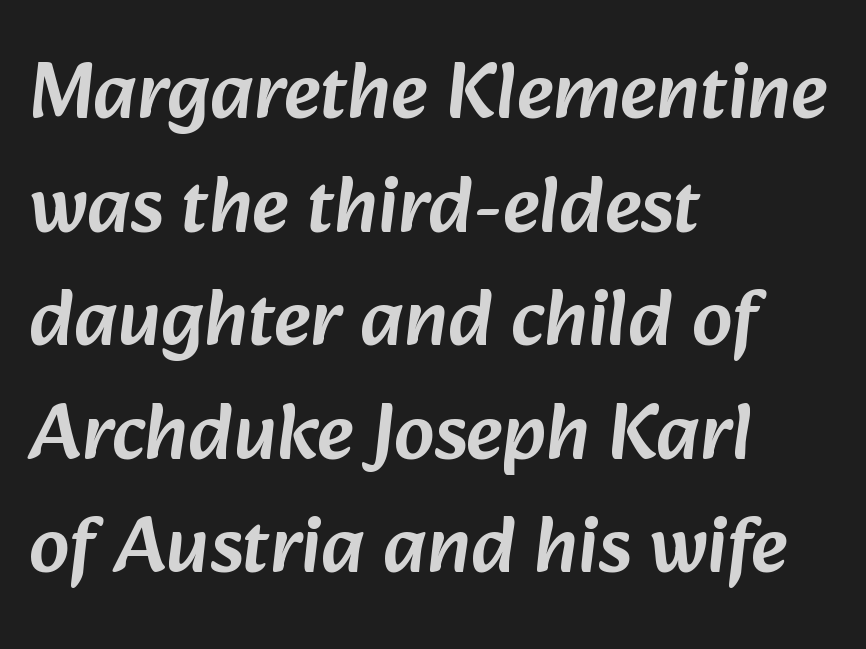
{"serif": "no", "width": "normal", "stroke_contrast": "low", "x_height": "medium", "monospaced": "no", "underline": "no", "align": "left", "line_spacing": "normal", "line_spacing_ratio": 1.42, "letter_spacing": "normal", "letter_spacing_em": 0.0, "glyph_px": 80}
